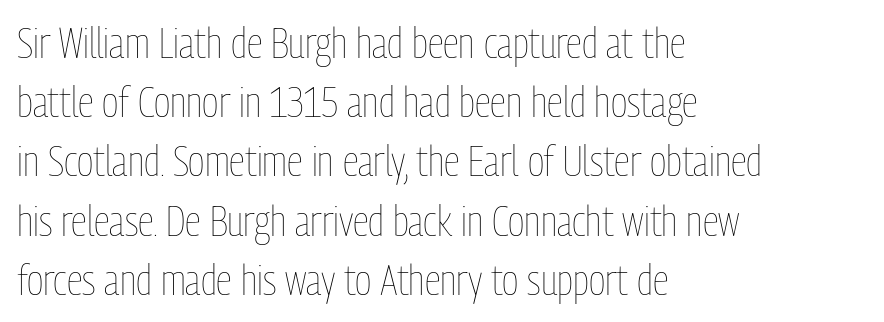
The image shows 42 px thin, condensed type, upright; set left-aligned, normal line spacing (1.41x), normal letter spacing, not underlined; low stroke contrast and a medium x-height.
